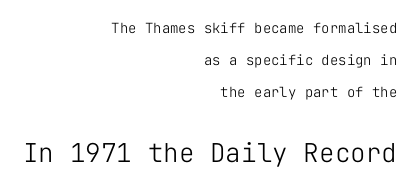
Q: Is the text bold? A: No.
Q: Is the text italic (slanted)? A: No, it is upright.
Q: Is the text underlined? A: No.
Q: How is the paragraph aligned? A: Right-aligned.
Q: Is the spacing between letters normal or unusually wide? A: Normal.
Q: Is the spacing between lines tight, normal or loose? A: Loose.
Q: Which block of text is set in a larger size, the first (top) or the second (bottom)? A: The second (bottom) one.
